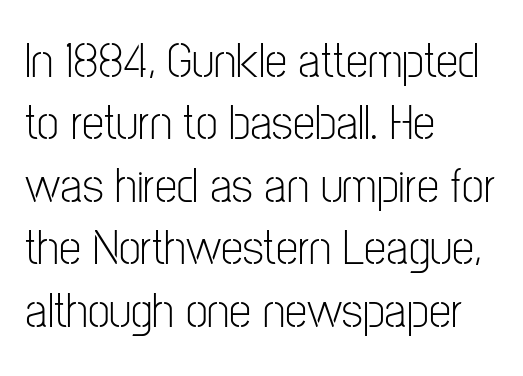
{"serif": "no", "italic": "no", "bold": "no", "weight": "light", "width": "condensed", "stroke_contrast": "low", "x_height": "medium", "monospaced": "no", "underline": "no", "align": "left", "line_spacing": "normal", "line_spacing_ratio": 1.25, "letter_spacing": "normal", "letter_spacing_em": 0.0, "glyph_px": 50}
